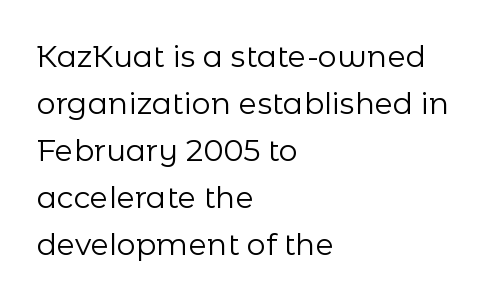
Spacing between characters is what you'd get straight out of the box. Underlining? Definitely not there. Line beginnings align vertically; line endings do not. Posture: straight, roman, zero tilt.
